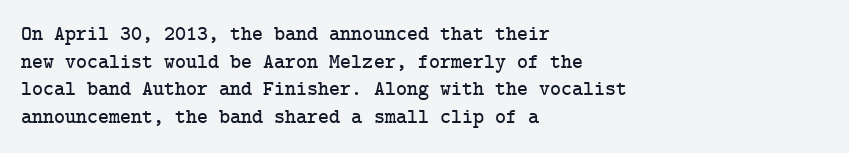
Line starts are locked; line ends wander. Leading matches the norm, producing a regular column. Characters remain perfectly vertical along every line. The area under the type is left untouched. Caption: standard tracking, unaltered.
